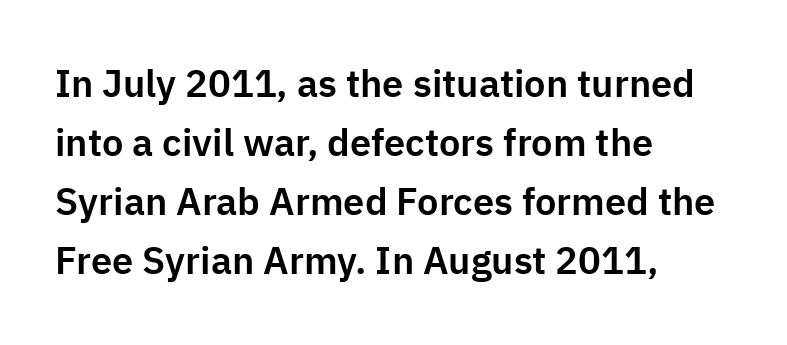
Posture: upright roman. Look at the tracking — it's just the regular setting, nothing added. A typesetter would call this leading conventional body-copy spacing. The passage shown is typed in a proportional face where columns would drift.
